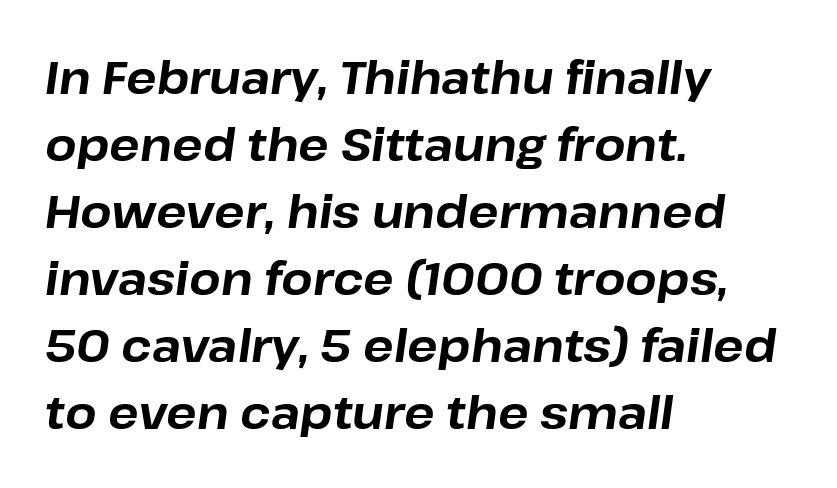
The image shows 45 px bold type, italic (leaning right); set left-aligned, normal line spacing (1.49x), normal letter spacing, not underlined; low stroke contrast and a medium x-height.
